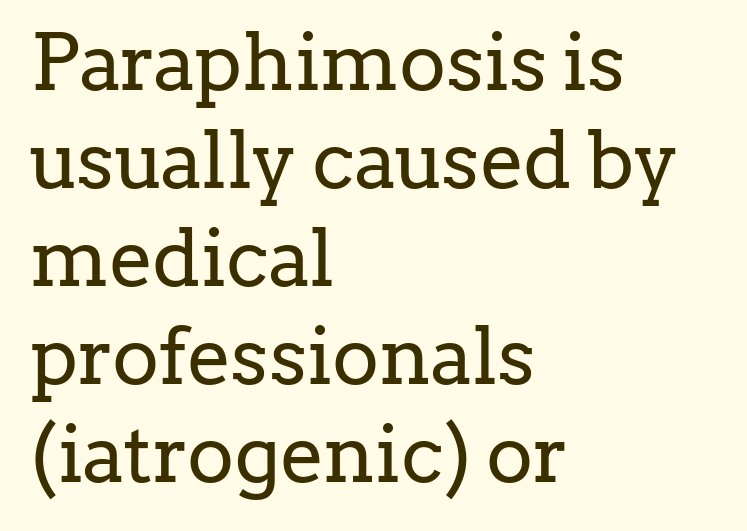
Type without underlining. Is the block centered? No — it sits flush against the left margin. Think of a printed novel: that variable character pitch is what you see here. Serif or sans? Serif — the stroke terminals have little feet. When letters stand straight like this, we call the style roman or upright. These glyphs show unthickened strokes, regular width or finer.
